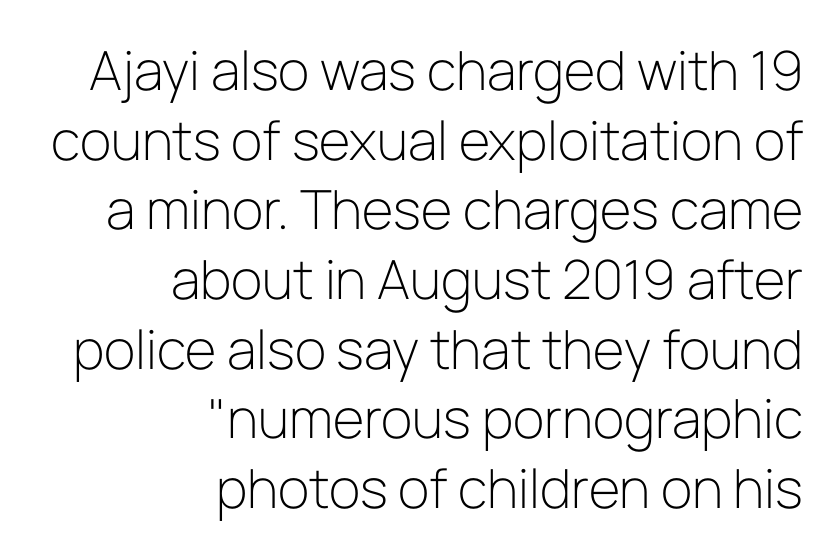
{"serif": "no", "italic": "no", "bold": "no", "weight": "light", "width": "normal", "stroke_contrast": "low", "x_height": "medium", "monospaced": "no", "underline": "no", "align": "right", "line_spacing": "normal", "line_spacing_ratio": 1.29, "letter_spacing": "normal", "letter_spacing_em": 0.0, "glyph_px": 54}
